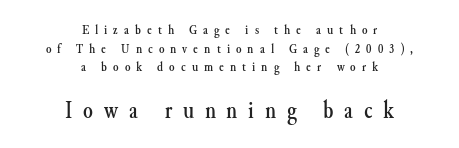
Q: Is the text italic (slanted)? A: No, it is upright.
Q: Is the text underlined? A: No.
Q: How is the paragraph aligned? A: Centered.
Q: Is the spacing between letters normal or unusually wide? A: Unusually wide.
Q: Is the spacing between lines tight, normal or loose? A: Normal.
Q: Which block of text is set in a larger size, the first (top) or the second (bottom)? A: The second (bottom) one.
